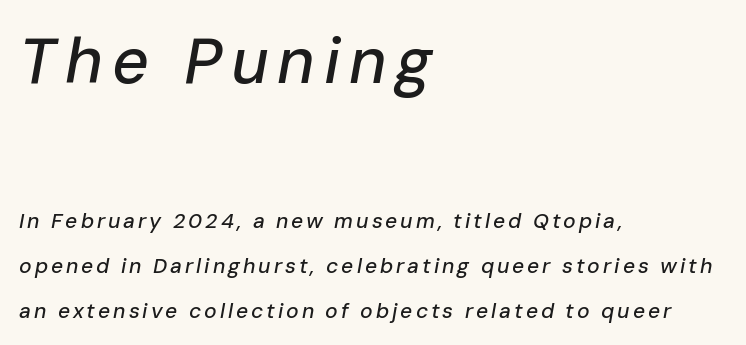
The image shows 64 px text type, italic (leaning right); set left-aligned, loose line spacing (2.14x), not underlined; the first (top) block is 3.05x larger; low stroke contrast and a medium x-height.
